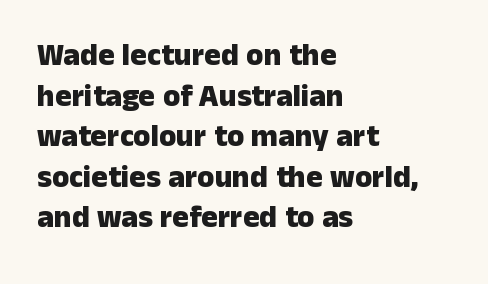
Q: Is the text bold? A: Yes.
Q: Is the text italic (slanted)? A: No, it is upright.
Q: Is the typeface a serif or a sans-serif typeface? A: Sans-serif.
Q: Is the text underlined? A: No.
Q: How is the paragraph aligned? A: Left-aligned.
Q: Is the spacing between letters normal or unusually wide? A: Normal.
Q: Is the spacing between lines tight, normal or loose? A: Normal.
Q: Width (condensed, normal, or wide)? A: Normal.
Q: Stroke contrast? A: Low.
Q: x-height? A: Medium.
Q: Monospaced? A: No.
